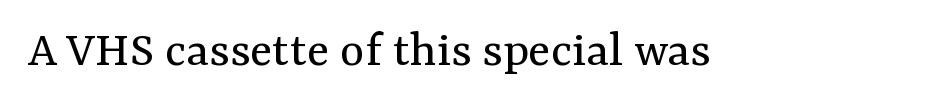
The image shows 52 px regular-weight serif type, upright; set normal letter spacing, not underlined; medium stroke contrast and a medium x-height.
